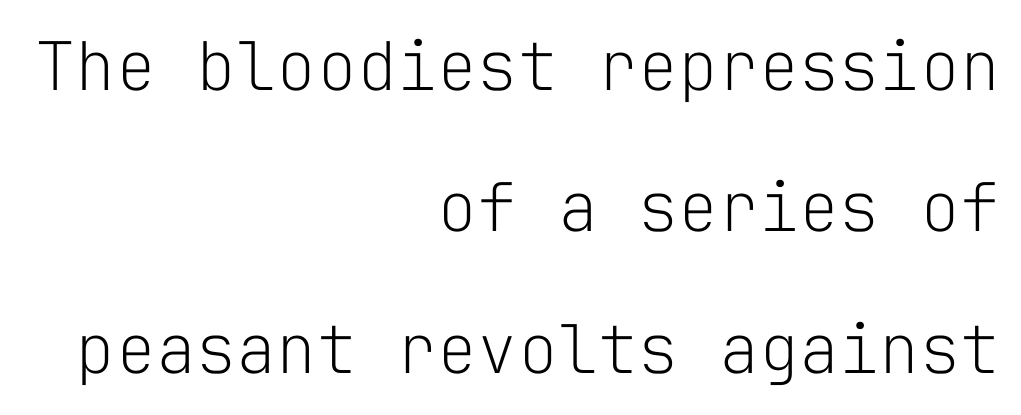
Q: Is the text bold? A: No.
Q: Is the text italic (slanted)? A: No, it is upright.
Q: Is the typeface a serif or a sans-serif typeface? A: Sans-serif.
Q: Is the text underlined? A: No.
Q: How is the paragraph aligned? A: Right-aligned.
Q: Is the spacing between letters normal or unusually wide? A: Normal.
Q: Is the spacing between lines tight, normal or loose? A: Loose.
Q: Width (condensed, normal, or wide)? A: Normal.
Q: Stroke contrast? A: Low.
Q: x-height? A: Medium.
Q: Monospaced? A: Yes.
